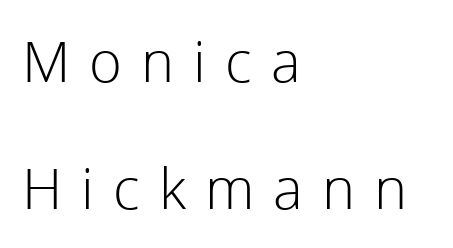
Q: Is the text bold? A: No.
Q: Is the text italic (slanted)? A: No, it is upright.
Q: Is the typeface a serif or a sans-serif typeface? A: Sans-serif.
Q: Is the text underlined? A: No.
Q: How is the paragraph aligned? A: Left-aligned.
Q: Is the spacing between letters normal or unusually wide? A: Unusually wide.
Q: Is the spacing between lines tight, normal or loose? A: Loose.
Q: Width (condensed, normal, or wide)? A: Normal.
Q: x-height? A: Medium.
Q: Monospaced? A: No.
